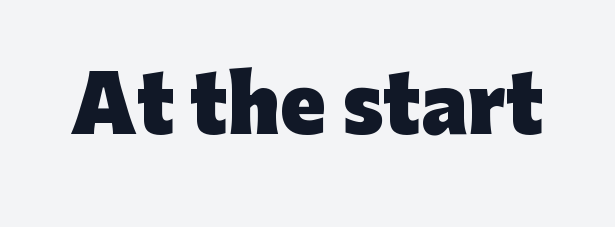
{"serif": "no", "italic": "no", "bold": "yes", "weight": "heavy", "width": "normal", "stroke_contrast": "low", "x_height": "medium", "monospaced": "no", "underline": "no", "letter_spacing": "normal", "letter_spacing_em": 0.0, "glyph_px": 75}
